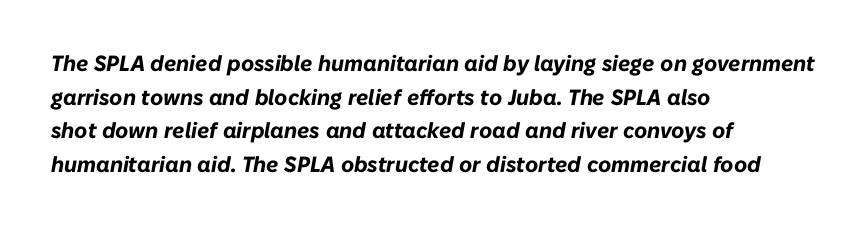
{"italic": "yes", "lean": "right", "slant_degrees": 10, "bold": "yes", "underline": "no", "align": "left", "line_spacing": "normal", "line_spacing_ratio": 1.53, "letter_spacing": "normal", "letter_spacing_em": 0.0, "glyph_px": 22}
